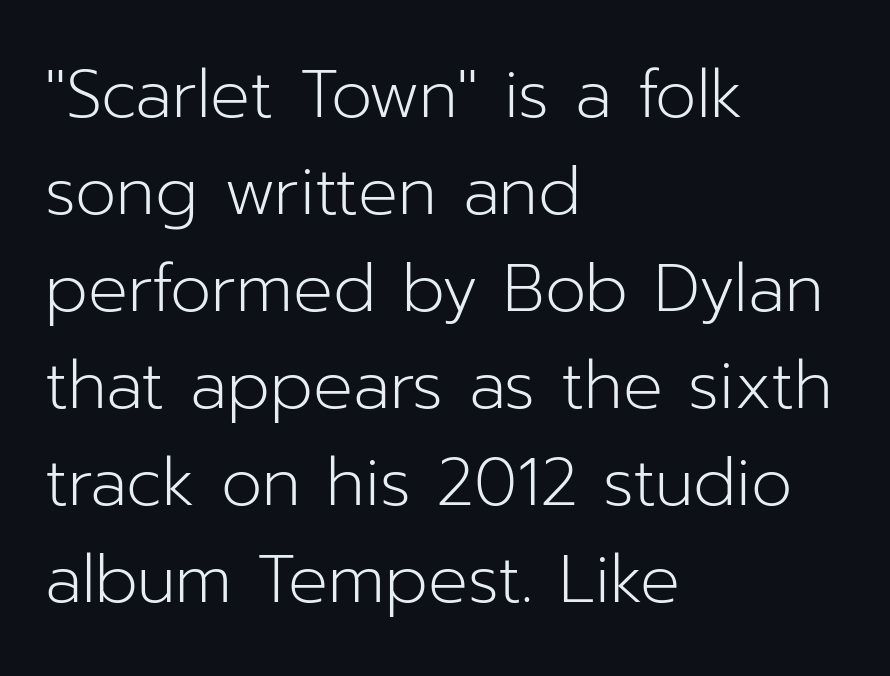
Vertical strokes here are truly vertical. The baseline area is clear. Compared with a centered layout, this one pins lines to the left instead. These lines keep a tight, regular rhythm from letter to letter. Is this a fixed-width face? No — the glyphs have proportional, varying widths.
